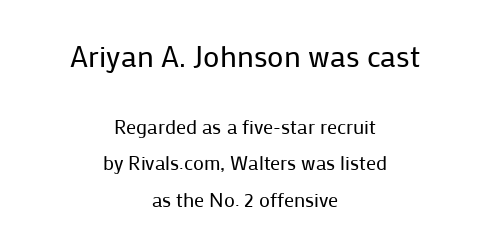
The face looks like a standard text weight, possibly lighter. Unlike italic type, these characters show no tilt at all. Spacing verdict: proportional, widths tailored to each character. These lines stack symmetrically, like a column narrowing and widening about its center. Bigger letters appear in the top chunk; the bottom chunk is reduced.
